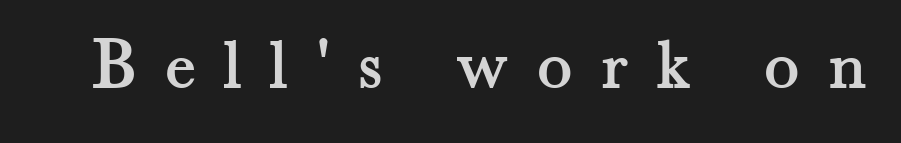
The passage shown is not underscored anywhere. Loose tracking; the words dissolve into strings of separated letters. Proportional: the letters do not fall into vertical columns. Font category for this specimen: serif. Posture: vertical.
